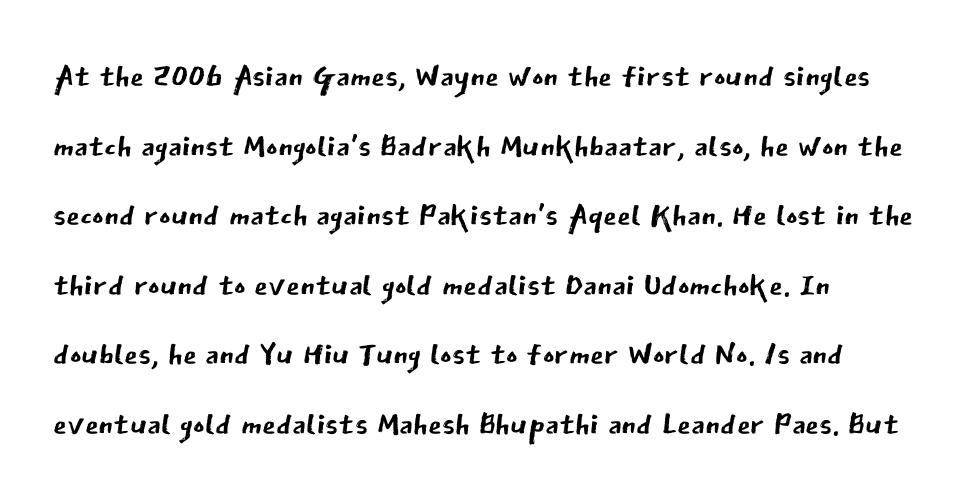
Q: Is the text bold? A: No.
Q: Is the text italic (slanted)? A: No, it is upright.
Q: Is the typeface a serif or a sans-serif typeface? A: Sans-serif.
Q: Is the text underlined? A: No.
Q: How is the paragraph aligned? A: Left-aligned.
Q: Is the spacing between letters normal or unusually wide? A: Normal.
Q: Is the spacing between lines tight, normal or loose? A: Normal.
Q: Width (condensed, normal, or wide)? A: Normal.
Q: Stroke contrast? A: Low.
Q: x-height? A: Medium.
Q: Monospaced? A: No.
